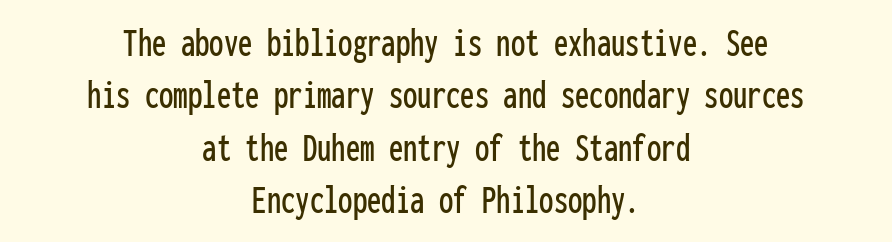
These lines are rendered in a fixed-pitch font. Casual observation: everything's sitting right in the middle. Students, note that the glyphs here touch the page at normal intervals. Reading down the column, the eye jumps a familiar distance to each next line. Glance below the letters and you will spot only blank space. This sample uses an upright cut, with every glyph sitting square on the baseline.
